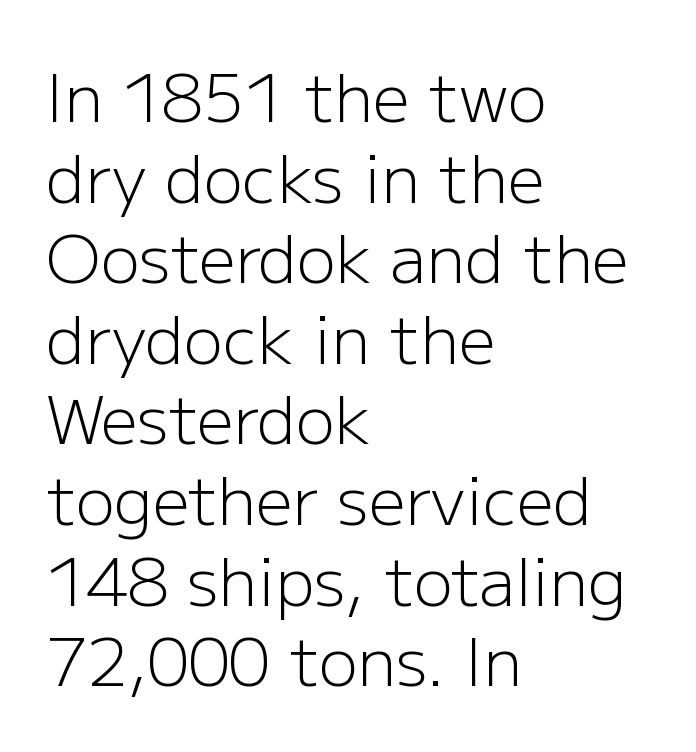
A bare baseline throughout the passage. The typesetting does not lean heavy: it is not bold. The rendering keeps characters at their native spacing. You can tell from the bare stems that sans-serif type was used.
